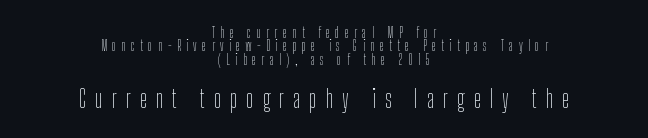
{"italic": "no", "bold": "no", "underline": "no", "align": "center", "line_spacing": "tight", "line_spacing_ratio": 0.96, "letter_spacing": "wide", "letter_spacing_em": 0.38, "larger_block": "second", "size_ratio": 1.71, "glyph_px": 24}
